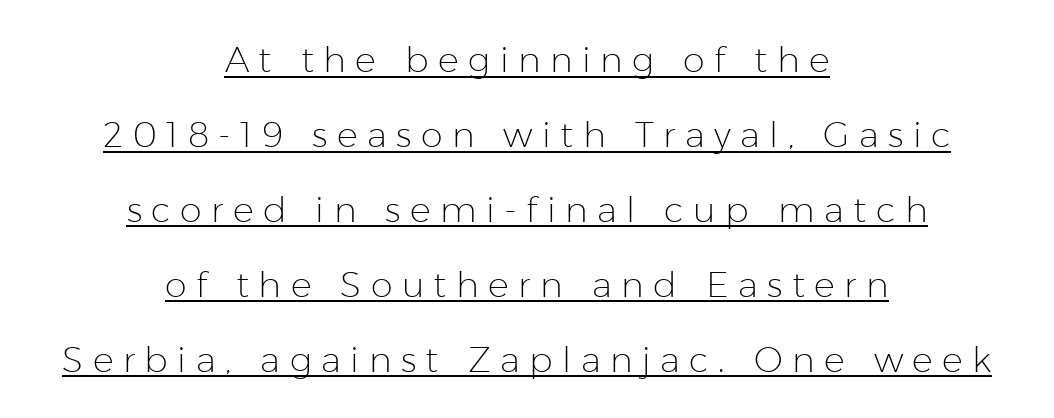
{"serif": "no", "italic": "no", "bold": "no", "weight": "light", "width": "normal", "stroke_contrast": "low", "x_height": "medium", "monospaced": "no", "underline": "yes", "align": "center", "line_spacing": "loose", "line_spacing_ratio": 2.14, "letter_spacing": "wide", "letter_spacing_em": 0.27, "glyph_px": 35}
